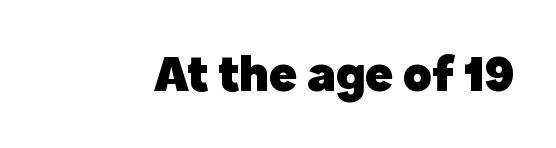
The image shows 52 px heavy sans-serif type, upright; set normal letter spacing, not underlined; a medium x-height.
